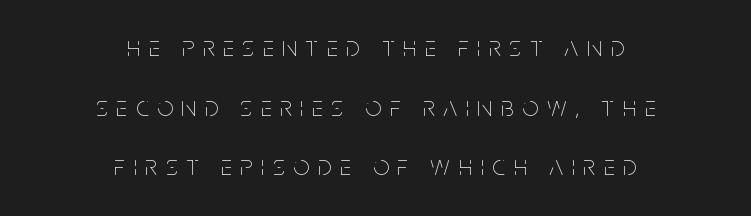
Think of a printed novel: that variable character pitch is what you see here. Honestly, the rows look like they've been pulled way apart. The rendering inserts visible extra space after every character. Rule under the text: the space is simply empty. Are there feet on the stems? There aren't — it's a sans. Quick note: not italic, upright.
